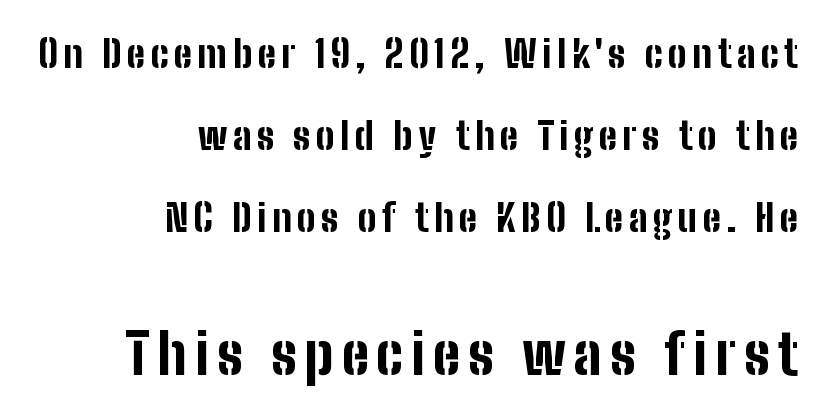
Q: Is the text bold? A: Yes.
Q: Is the text italic (slanted)? A: No, it is upright.
Q: Is the typeface a serif or a sans-serif typeface? A: Sans-serif.
Q: Is the text underlined? A: No.
Q: How is the paragraph aligned? A: Right-aligned.
Q: Is the spacing between lines tight, normal or loose? A: Loose.
Q: Which block of text is set in a larger size, the first (top) or the second (bottom)? A: The second (bottom) one.
Q: Width (condensed, normal, or wide)? A: Condensed.
Q: Stroke contrast? A: Low.
Q: x-height? A: Medium.
Q: Monospaced? A: No.
